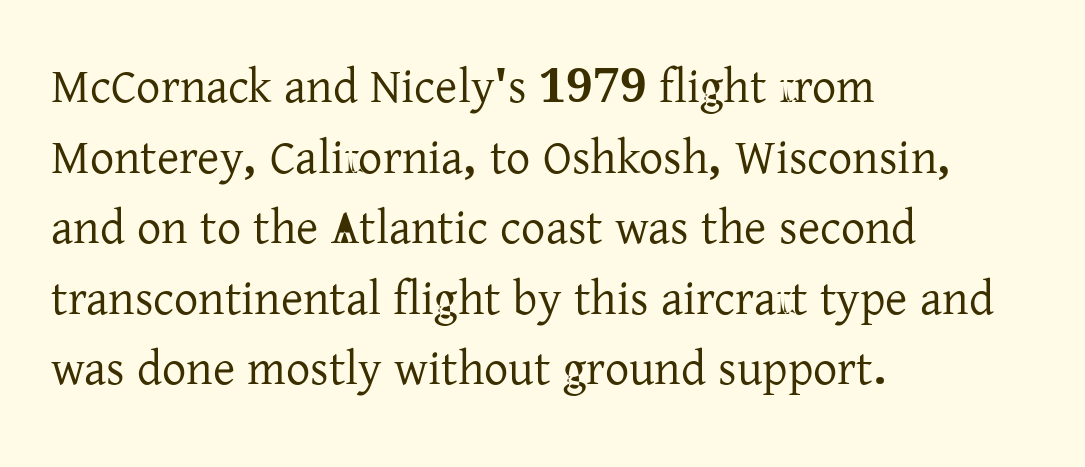
The image shows 48 px serif type, upright; set left-aligned, normal line spacing (1.47x), normal letter spacing, not underlined; low stroke contrast and a medium x-height.
